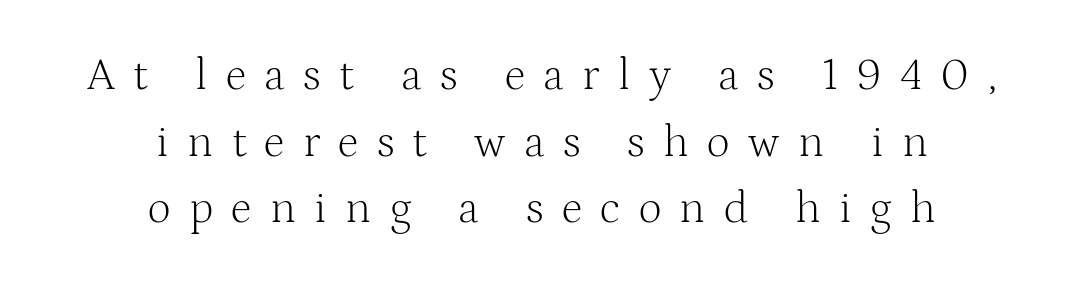
Q: Is the text bold? A: No.
Q: Is the text italic (slanted)? A: No, it is upright.
Q: Is the typeface a serif or a sans-serif typeface? A: Serif.
Q: Is the text underlined? A: No.
Q: How is the paragraph aligned? A: Centered.
Q: Is the spacing between letters normal or unusually wide? A: Unusually wide.
Q: Is the spacing between lines tight, normal or loose? A: Normal.
Q: Width (condensed, normal, or wide)? A: Normal.
Q: Stroke contrast? A: Medium.
Q: x-height? A: Medium.
Q: Monospaced? A: No.
